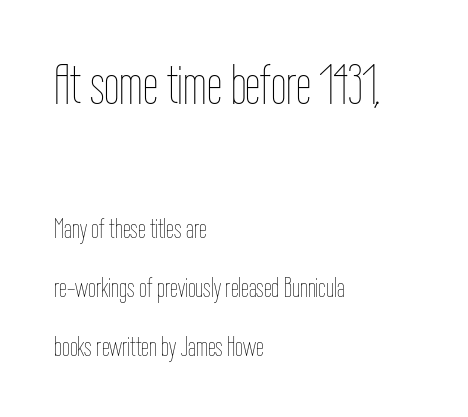
Q: Is the text bold? A: No.
Q: Is the text italic (slanted)? A: No, it is upright.
Q: Is the text underlined? A: No.
Q: How is the paragraph aligned? A: Left-aligned.
Q: Is the spacing between letters normal or unusually wide? A: Normal.
Q: Is the spacing between lines tight, normal or loose? A: Loose.
Q: Which block of text is set in a larger size, the first (top) or the second (bottom)? A: The first (top) one.
Q: Width (condensed, normal, or wide)? A: Condensed.
Q: Stroke contrast? A: Low.
Q: x-height? A: Medium.
Q: Monospaced? A: No.
